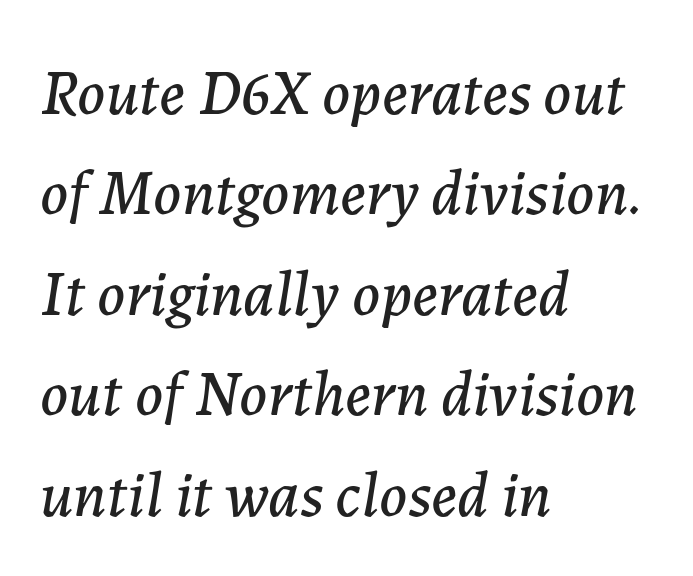
The image shows 64 px text type, italic (leaning right); set left-aligned, normal line spacing (1.57x), normal letter spacing, not underlined; low stroke contrast and a medium x-height.
